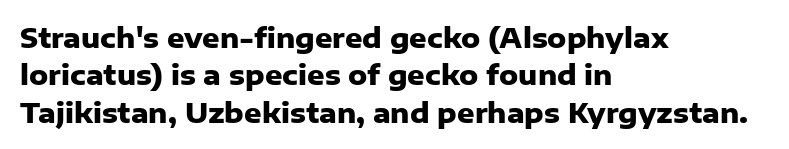
The image shows 27 px bold type, upright; set left-aligned, normal line spacing (1.38x), normal letter spacing, not underlined.
